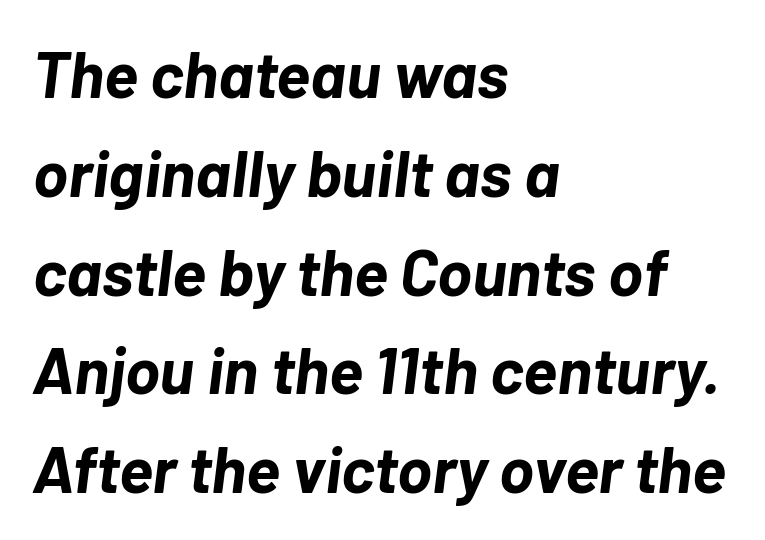
The lettering tilts uniformly, giving the passage an italic look. Compared with typical paragraphs, the rows here are spaced about the same. Each row of text sits above clean, open space. The passage shown has conventional tracking throughout. Looks like regular typesetting: each glyph gets only the width it needs. Layout note: lines flush left.
